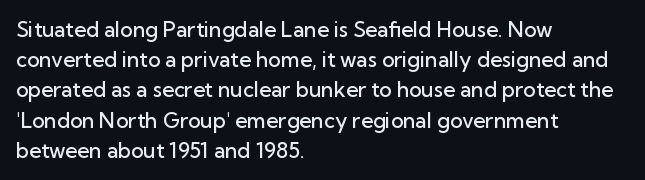
Q: Is the text bold? A: Semi-bold.
Q: Is the text italic (slanted)? A: No, it is upright.
Q: Is the text underlined? A: No.
Q: How is the paragraph aligned? A: Left-aligned.
Q: Is the spacing between letters normal or unusually wide? A: Normal.
Q: Is the spacing between lines tight, normal or loose? A: Normal.
